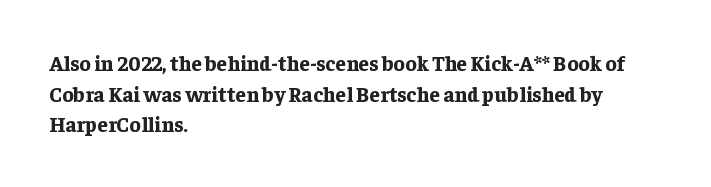
{"italic": "no", "bold": "yes", "underline": "no", "align": "left", "line_spacing": "normal", "line_spacing_ratio": 1.46, "letter_spacing": "normal", "letter_spacing_em": 0.0, "glyph_px": 21}
